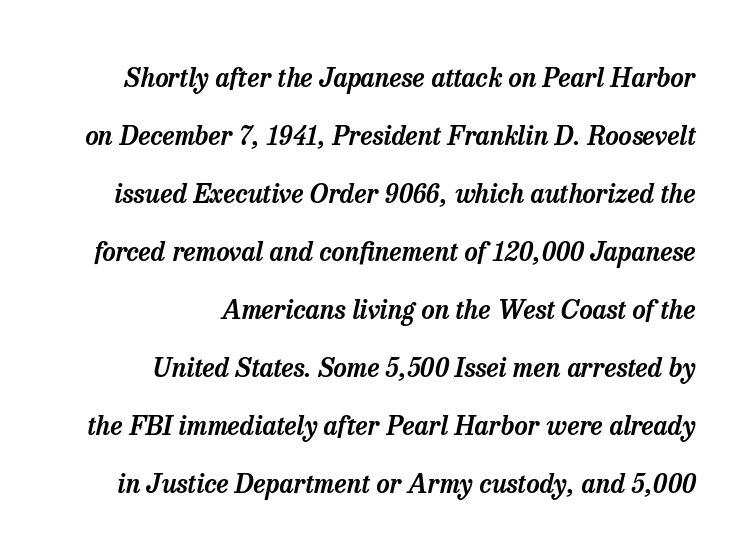
Q: Is the text italic (slanted)? A: Yes, it leans right by about 13 degrees.
Q: Is the text underlined? A: No.
Q: How is the paragraph aligned? A: Right-aligned.
Q: Is the spacing between letters normal or unusually wide? A: Normal.
Q: Is the spacing between lines tight, normal or loose? A: Loose.
